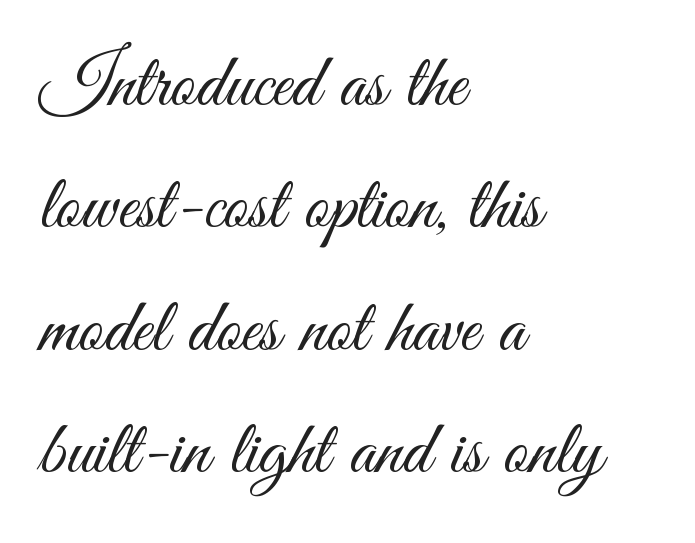
Q: Is the text bold? A: No.
Q: Is the text italic (slanted)? A: Yes.
Q: Is the typeface a serif or a sans-serif typeface? A: Sans-serif.
Q: Is the text underlined? A: No.
Q: How is the paragraph aligned? A: Left-aligned.
Q: Is the spacing between letters normal or unusually wide? A: Normal.
Q: Is the spacing between lines tight, normal or loose? A: Normal.
Q: Width (condensed, normal, or wide)? A: Condensed.
Q: Stroke contrast? A: Medium.
Q: x-height? A: Small.
Q: Monospaced? A: No.
